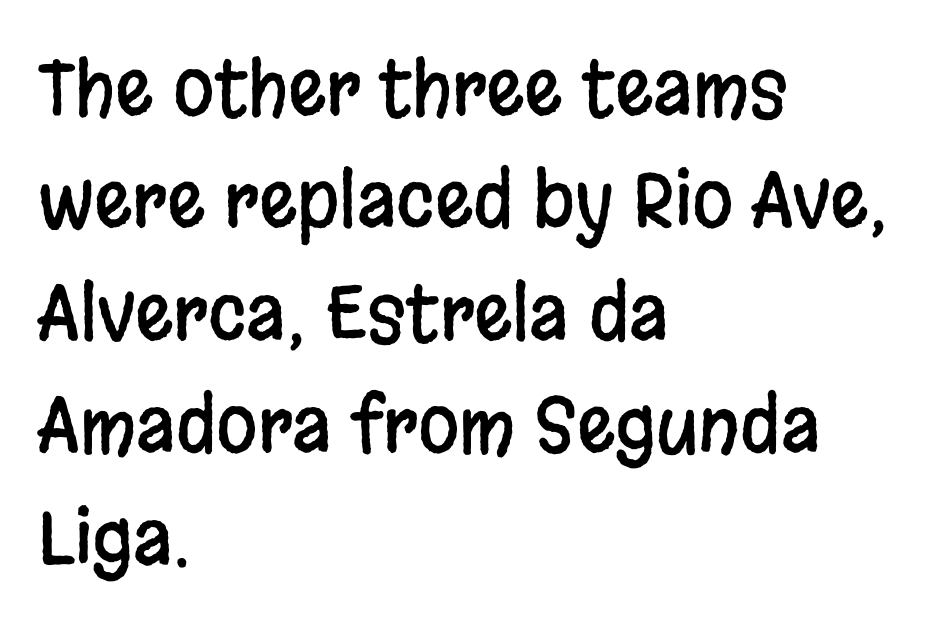
These lines are rendered in a variable-pitch font. Summary of vertical rhythm: regular, with standard interline spacing. A bare baseline throughout the passage. The letterforms sit shoulder to shoulder at normal distance.
